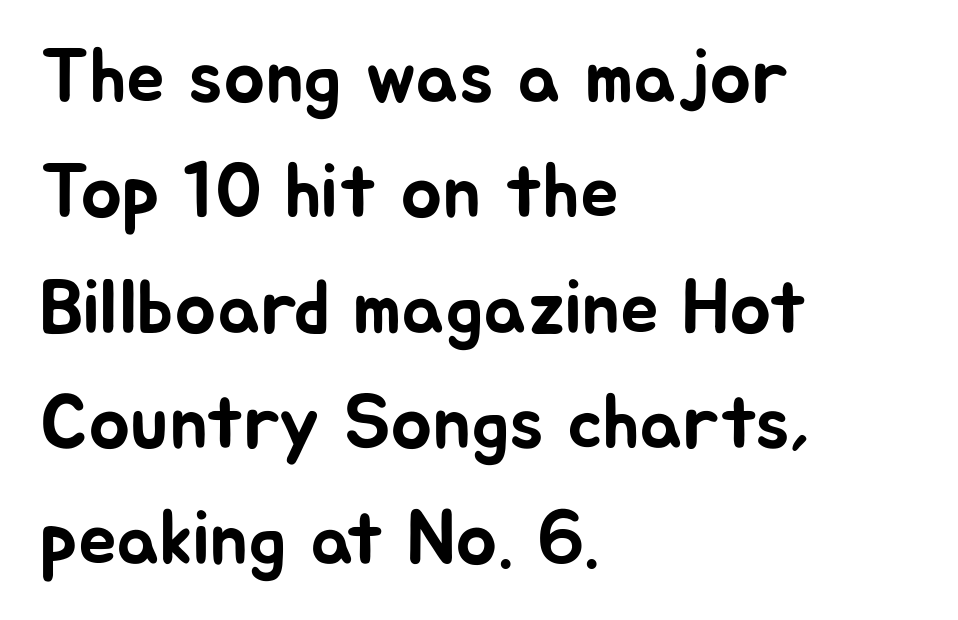
The image shows 77 px sans-serif type, upright; set left-aligned, normal line spacing (1.5x), normal letter spacing, not underlined; low stroke contrast and a medium x-height.
